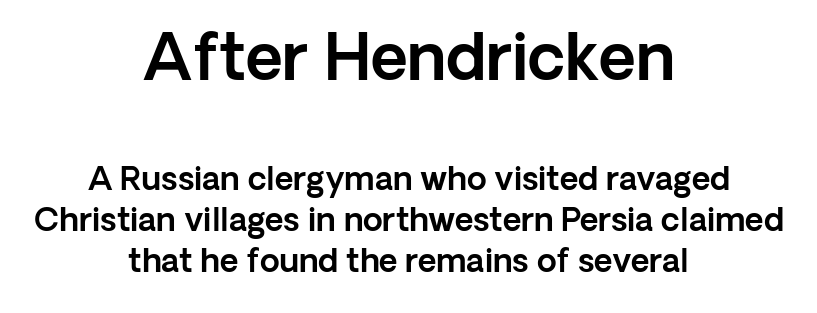
Q: Is the text italic (slanted)? A: No, it is upright.
Q: Is the typeface a serif or a sans-serif typeface? A: Sans-serif.
Q: Is the text underlined? A: No.
Q: How is the paragraph aligned? A: Centered.
Q: Is the spacing between letters normal or unusually wide? A: Normal.
Q: Is the spacing between lines tight, normal or loose? A: Normal.
Q: Which block of text is set in a larger size, the first (top) or the second (bottom)? A: The first (top) one.
Q: Width (condensed, normal, or wide)? A: Normal.
Q: x-height? A: Medium.
Q: Monospaced? A: No.
